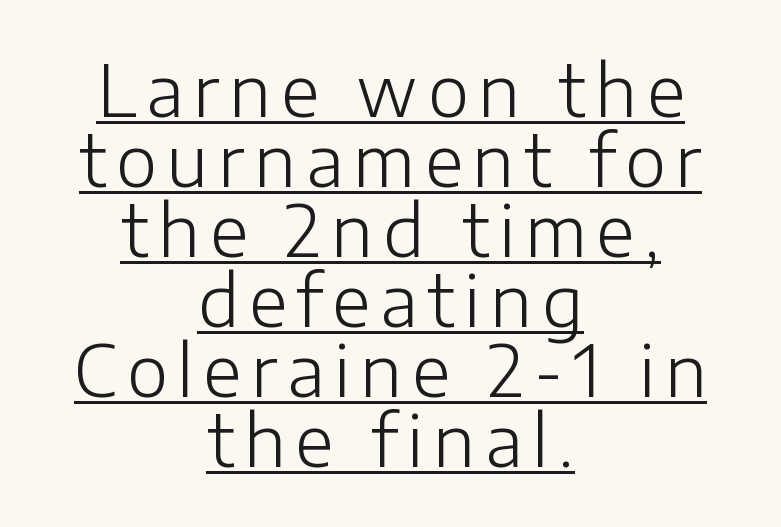
Is this a sans? Yes — the strokes have no serifs. Each line of the rendering has a horizontal stroke beneath the glyphs. Posture: upright roman. Where is the straight margin? There isn't one; the lines are centered. Whoever set this chose condensed vertical rhythm over breathing room. Heft: none added — not bold.
